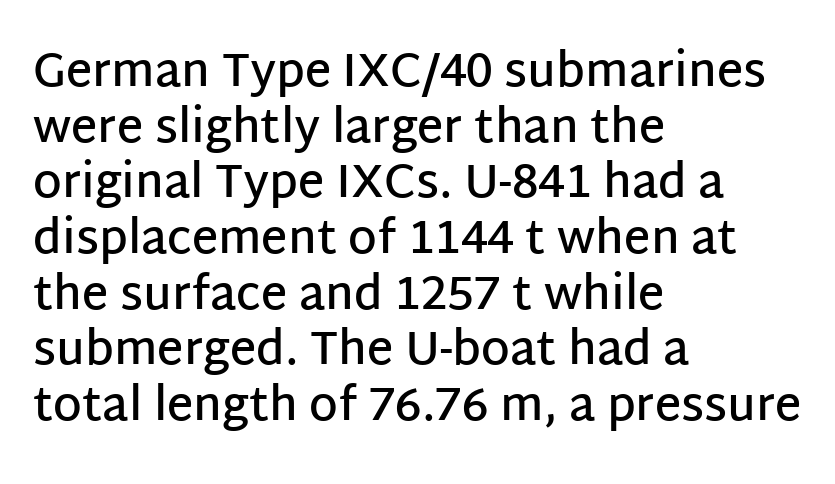
The image shows 46 px semibold sans-serif type, upright; set left-aligned, line spacing 1.21x, normal letter spacing, not underlined; low stroke contrast and a large x-height.
